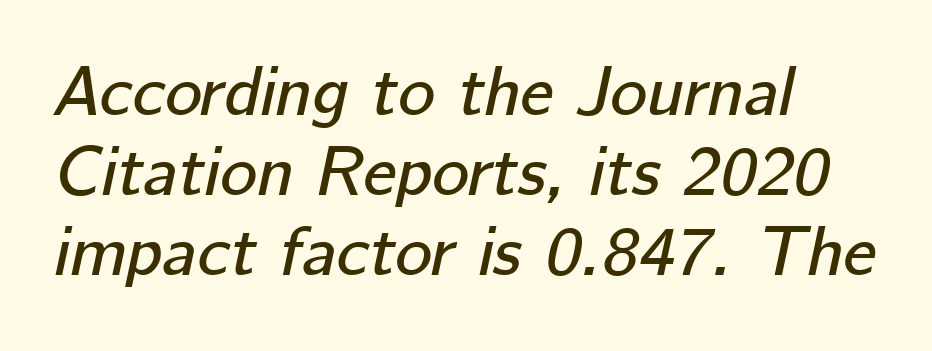
{"italic": "yes", "lean": "right", "slant_degrees": 12, "width": "normal", "stroke_contrast": "low", "x_height": "medium", "monospaced": "no", "underline": "no", "align": "left", "line_spacing": "tight", "line_spacing_ratio": 1.14, "letter_spacing": "normal", "letter_spacing_em": 0.0, "glyph_px": 70}
